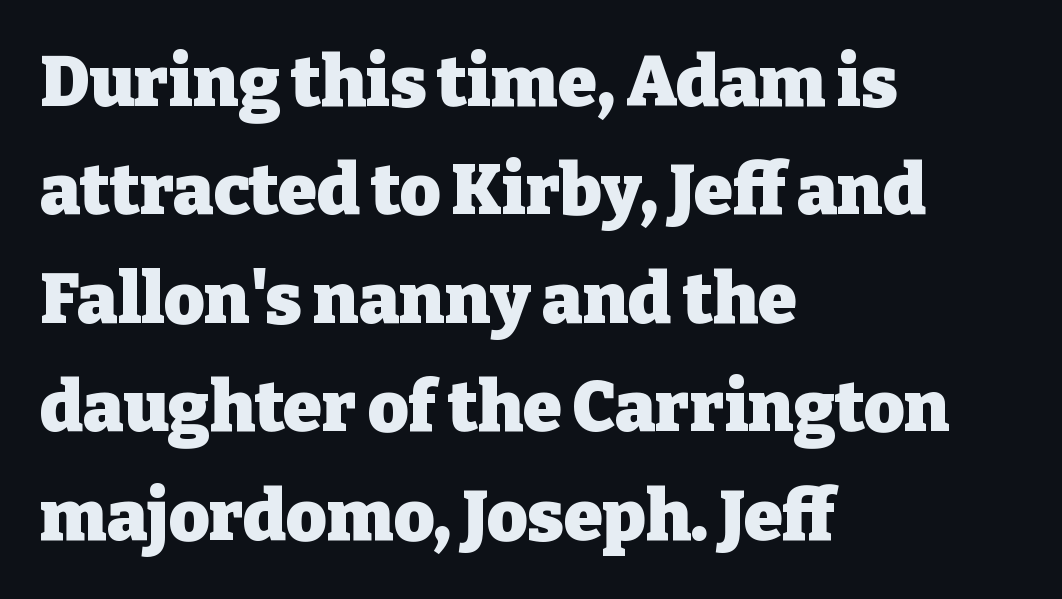
{"serif": "yes", "italic": "no", "bold": "yes", "weight": "heavy", "width": "normal", "stroke_contrast": "low", "x_height": "medium", "monospaced": "no", "underline": "no", "align": "left", "line_spacing": "normal", "line_spacing_ratio": 1.55, "letter_spacing": "normal", "letter_spacing_em": 0.0, "glyph_px": 70}
